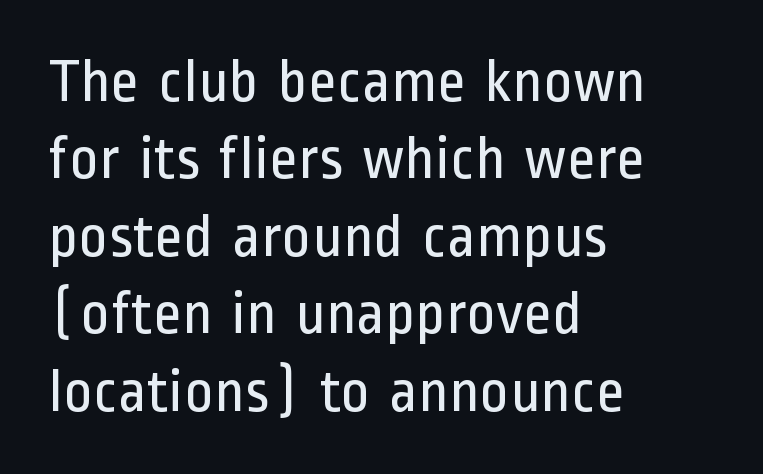
The lines sit at an ordinary, default distance from one another. Do the characters align in a grid? No, the font is proportional. What kind of face is this? One without serifs — a sans. In terms of posture, this sample is upright.
